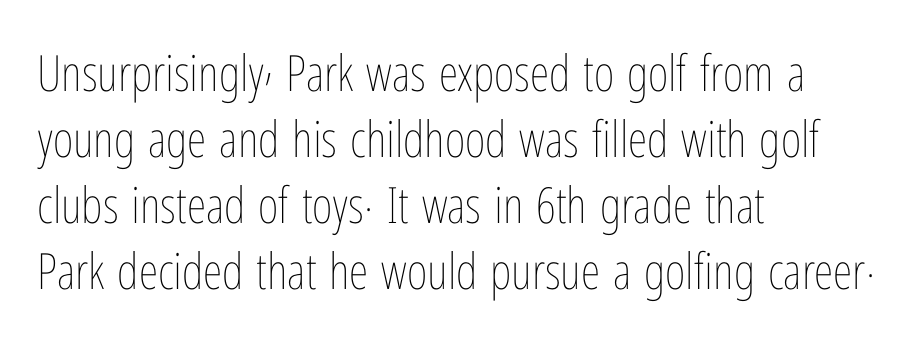
Q: Is the text bold? A: No.
Q: Is the text italic (slanted)? A: No, it is upright.
Q: Is the text underlined? A: No.
Q: How is the paragraph aligned? A: Left-aligned.
Q: Is the spacing between letters normal or unusually wide? A: Normal.
Q: Is the spacing between lines tight, normal or loose? A: Normal.
Q: Width (condensed, normal, or wide)? A: Condensed.
Q: Stroke contrast? A: Low.
Q: x-height? A: Medium.
Q: Monospaced? A: No.
